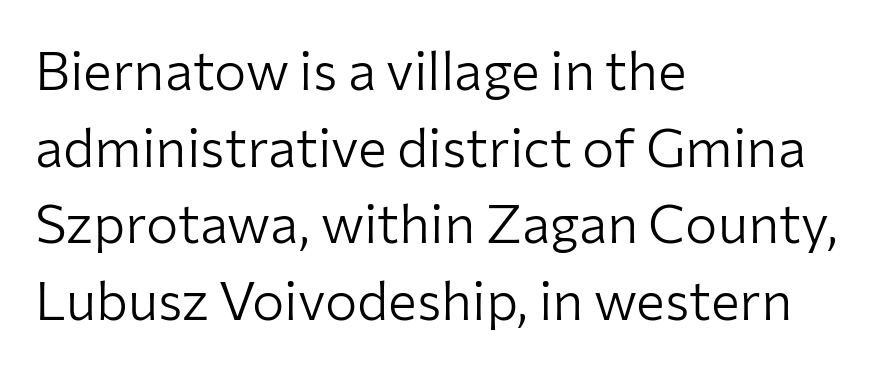
This sample keeps an unexceptional amount of space between lines. One-word summary of the alignment: left. Default kerning and tracking; the words read as compact shapes. Notice how the stems are strictly vertical — no italics here. Each letter's strokes conclude bluntly, with no projecting serifs.
